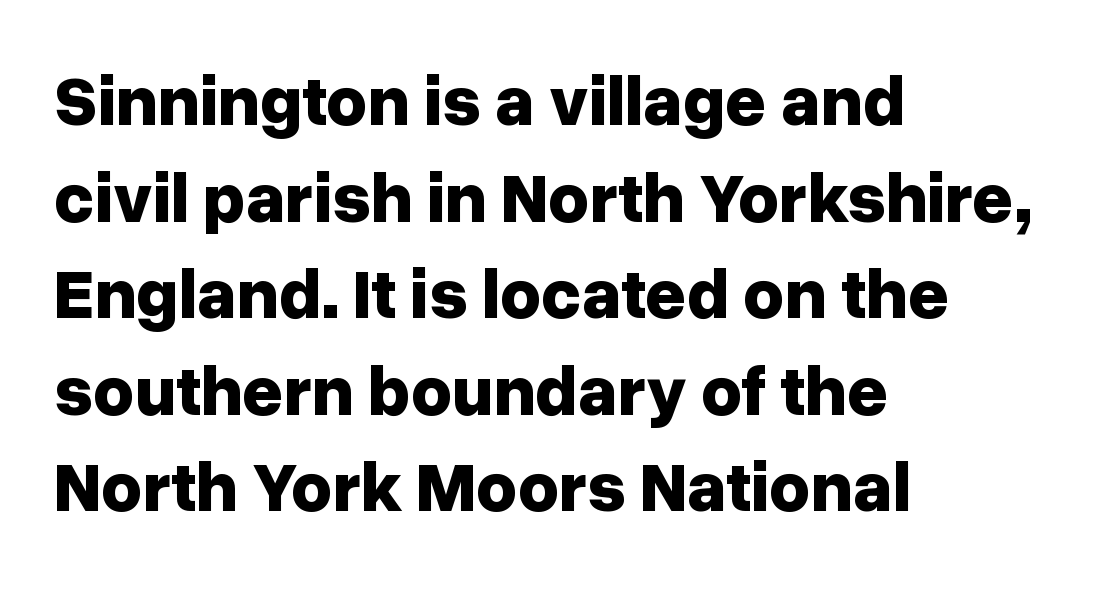
{"serif": "no", "italic": "no", "bold": "yes", "weight": "bold", "width": "normal", "stroke_contrast": "low", "x_height": "medium", "monospaced": "no", "underline": "no", "align": "left", "line_spacing": "normal", "line_spacing_ratio": 1.36, "letter_spacing": "normal", "letter_spacing_em": 0.0, "glyph_px": 71}
